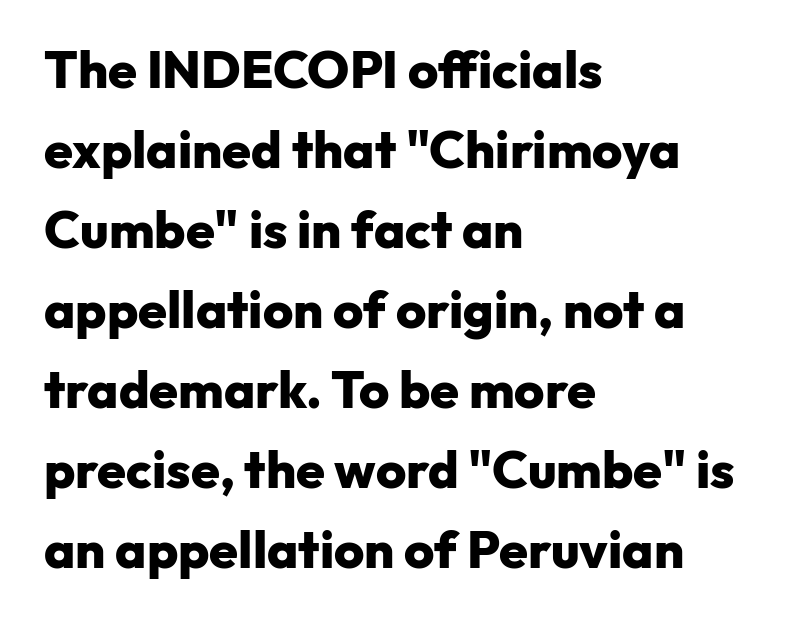
{"serif": "no", "italic": "no", "bold": "yes", "weight": "heavy", "width": "normal", "stroke_contrast": "low", "x_height": "medium", "monospaced": "no", "underline": "no", "align": "left", "line_spacing": "normal", "line_spacing_ratio": 1.54, "letter_spacing": "normal", "letter_spacing_em": 0.0, "glyph_px": 52}
